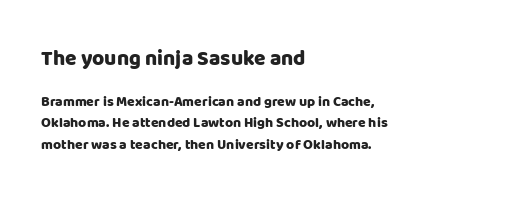
Q: Is the text italic (slanted)? A: No, it is upright.
Q: Is the text underlined? A: No.
Q: How is the paragraph aligned? A: Left-aligned.
Q: Is the spacing between letters normal or unusually wide? A: Normal.
Q: Is the spacing between lines tight, normal or loose? A: Normal.
Q: Which block of text is set in a larger size, the first (top) or the second (bottom)? A: The first (top) one.
